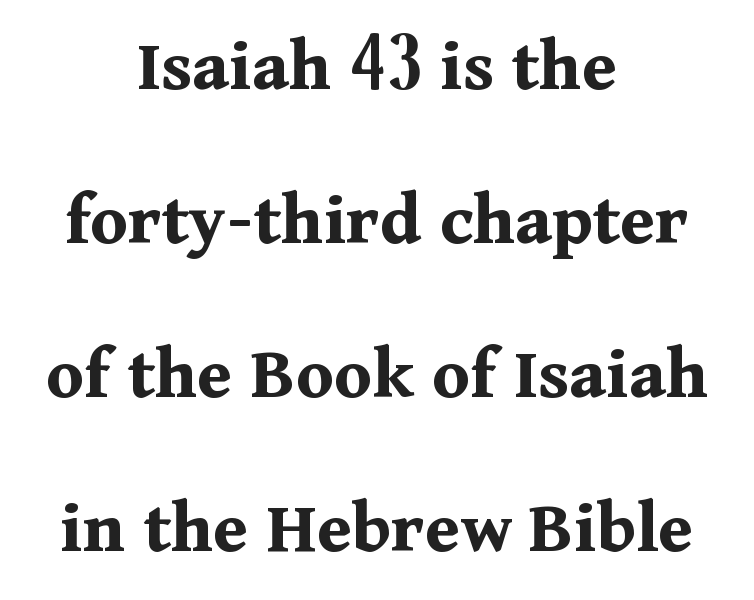
Q: Is the text bold? A: Yes.
Q: Is the text italic (slanted)? A: No, it is upright.
Q: Is the typeface a serif or a sans-serif typeface? A: Serif.
Q: Is the text underlined? A: No.
Q: How is the paragraph aligned? A: Centered.
Q: Is the spacing between letters normal or unusually wide? A: Normal.
Q: Is the spacing between lines tight, normal or loose? A: Loose.
Q: Width (condensed, normal, or wide)? A: Normal.
Q: Stroke contrast? A: Medium.
Q: x-height? A: Medium.
Q: Monospaced? A: No.
